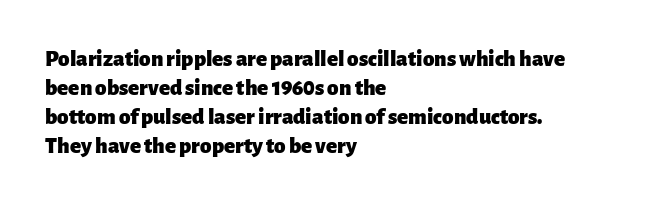
Q: Is the text bold? A: Yes.
Q: Is the text italic (slanted)? A: No, it is upright.
Q: Is the text underlined? A: No.
Q: How is the paragraph aligned? A: Left-aligned.
Q: Is the spacing between letters normal or unusually wide? A: Normal.
Q: Is the spacing between lines tight, normal or loose? A: Normal.
